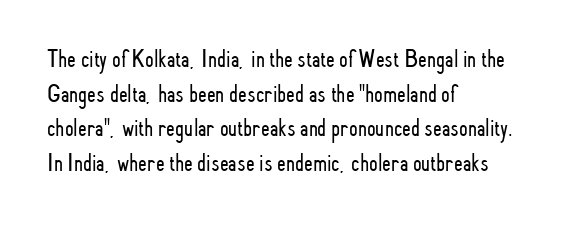
{"italic": "no", "bold": "no", "underline": "no", "align": "left", "line_spacing": "normal", "line_spacing_ratio": 1.39, "letter_spacing": "normal", "letter_spacing_em": 0.0, "glyph_px": 25}
